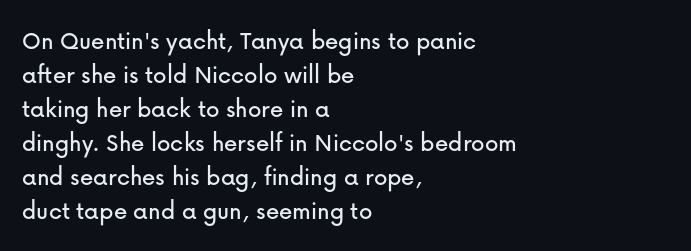
This sample uses plain, unmodified letter spacing. The setting favours the left margin, as ordinary paragraphs usually do. Does the lettering tilt? It doesn't — this is upright. Is there much room between lines? A standard amount, neither cramped nor airy.
